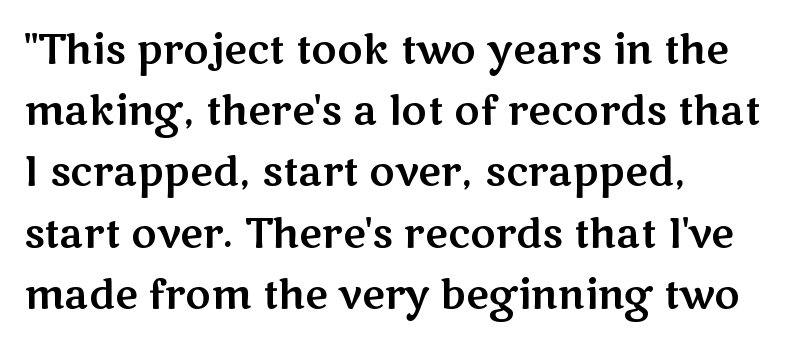
Whoever set this chose a conventional vertical rhythm. The passage shown has conventional tracking throughout. The text block is weighted toward the left margin, trailing off unevenly rightward. Underlining? Definitely not there.
